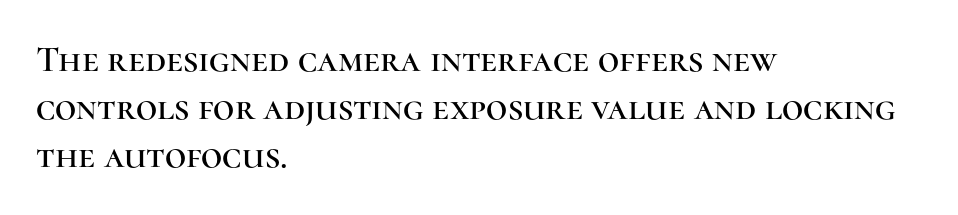
{"serif": "yes", "italic": "no", "width": "normal", "stroke_contrast": "high", "x_height": "medium", "monospaced": "no", "underline": "no", "align": "left", "line_spacing": "normal", "line_spacing_ratio": 1.3, "letter_spacing": "normal", "letter_spacing_em": 0.0, "glyph_px": 37}
